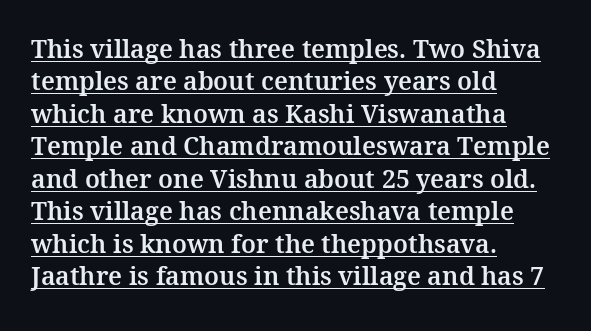
Quick note: interline space is typical. Left-aligned paragraph, ragged on the right. Letter spacing: default. Designer's note — italics off, roman on.
